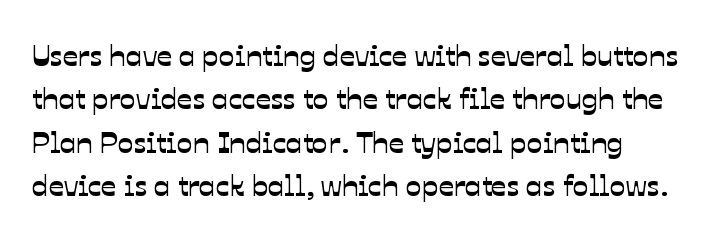
{"serif": "no", "width": "normal", "stroke_contrast": "low", "x_height": "medium", "monospaced": "no", "underline": "no", "line_spacing": "normal", "line_spacing_ratio": 1.45, "letter_spacing": "normal", "letter_spacing_em": 0.0, "glyph_px": 30}
